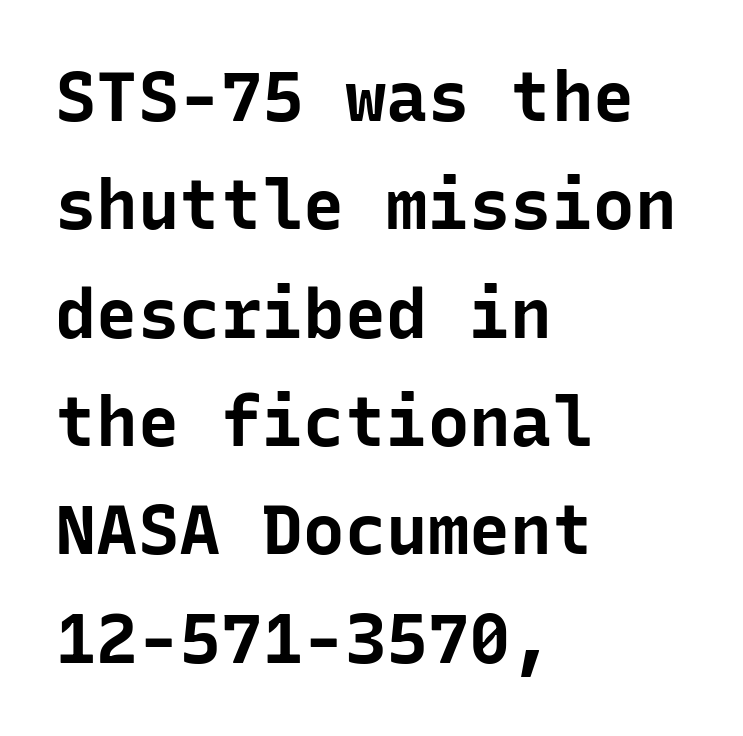
Q: Is the text bold? A: Yes.
Q: Is the text italic (slanted)? A: No, it is upright.
Q: Is the typeface a serif or a sans-serif typeface? A: Sans-serif.
Q: Is the text underlined? A: No.
Q: How is the paragraph aligned? A: Left-aligned.
Q: Is the spacing between letters normal or unusually wide? A: Normal.
Q: Is the spacing between lines tight, normal or loose? A: Normal.
Q: Width (condensed, normal, or wide)? A: Normal.
Q: Stroke contrast? A: Low.
Q: x-height? A: Medium.
Q: Monospaced? A: Yes.
